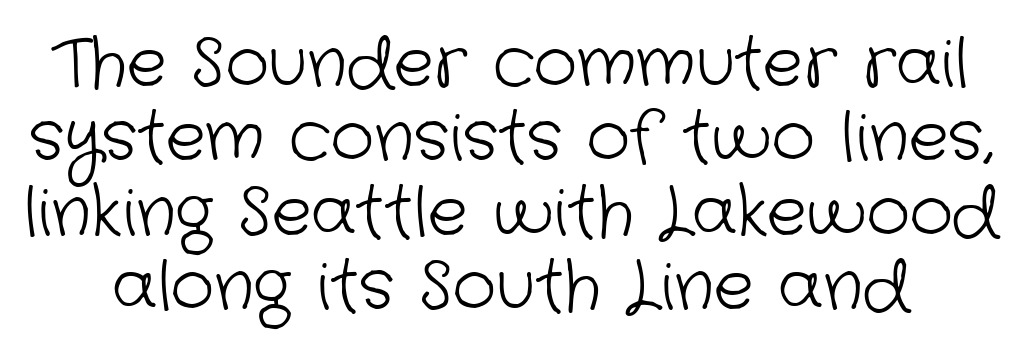
The image shows 67 px light sans-serif type; set tight line spacing (1.11x), normal letter spacing, not underlined; low stroke contrast and a medium x-height.
